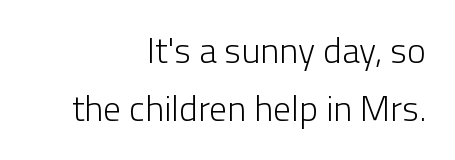
Here the designer chose a conventional face with non-uniform glyph widths. A sans-serif font was chosen for this passage. This sample uses plain, unmodified letter spacing. Regarding leading, the lines here are spaced in the standard way. The baseline area is clear.
